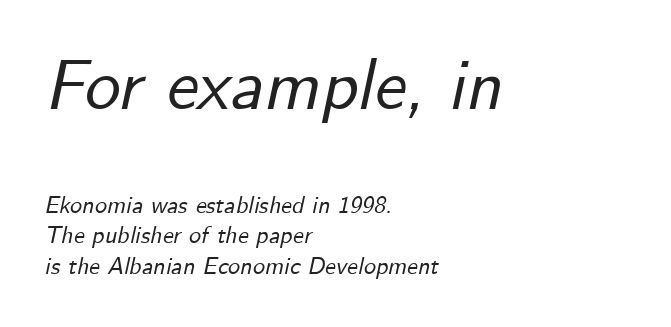
The image shows 71 px text type, italic (leaning right); set left-aligned, normal line spacing (1.27x), normal letter spacing, not underlined; the first (top) block is 2.96x larger; low stroke contrast and a small x-height.
